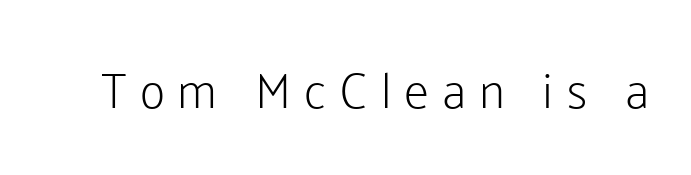
The image shows 50 px light sans-serif type, upright; set unusually wide letter spacing (+0.26 em), not underlined; low stroke contrast and a medium x-height.
